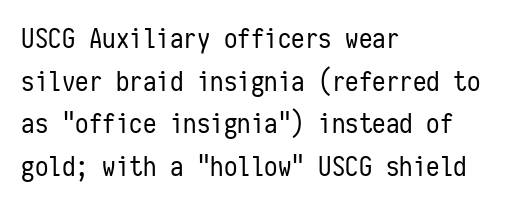
The image shows 27 px text type, upright; set left-aligned, normal line spacing (1.58x), normal letter spacing, not underlined.
